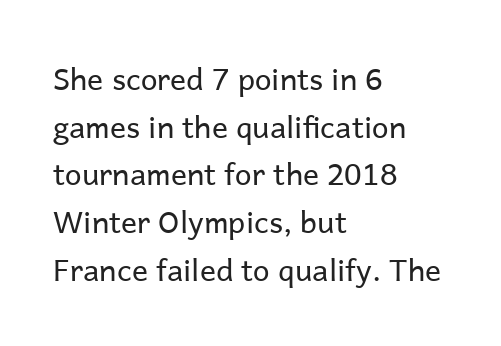
The setting favours the left margin, as ordinary paragraphs usually do. Proportional: the letters do not fall into vertical columns. Italic? Not at all — the glyphs are vertical. You could call the tracking neutral — neither tight nor loose. Weight: regular or lighter. Plain, unruled lines of type.
